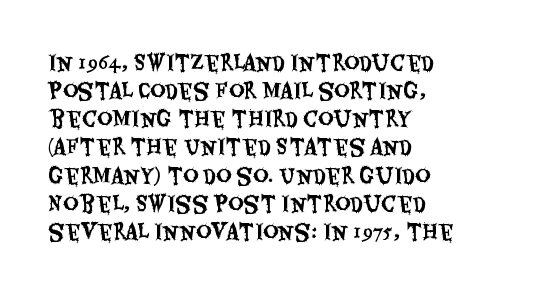
{"italic": "no", "underline": "no", "align": "left", "line_spacing": "normal", "line_spacing_ratio": 1.34, "letter_spacing": "normal", "letter_spacing_em": 0.0, "glyph_px": 21}
